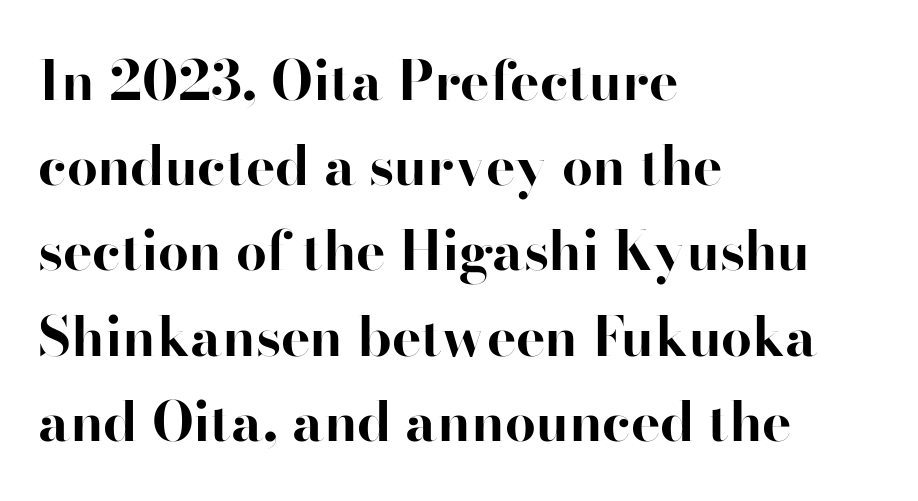
The specimen reads as upright at a glance. Is the letter spacing exaggerated? No — it looks like the ordinary default. Just letters on the line, the space beneath them empty. Nope, no serifs anywhere on these letters. These lines are rendered in a variable-pitch font. The typesetting leans heavy: a genuine bold.
